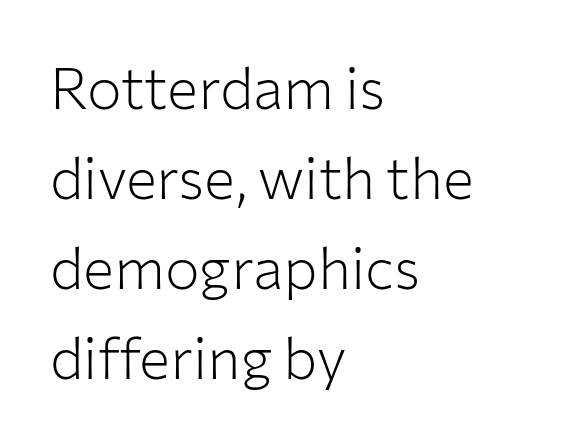
Q: Is the text bold? A: No.
Q: Is the text italic (slanted)? A: No, it is upright.
Q: Is the typeface a serif or a sans-serif typeface? A: Sans-serif.
Q: Is the text underlined? A: No.
Q: How is the paragraph aligned? A: Left-aligned.
Q: Is the spacing between letters normal or unusually wide? A: Normal.
Q: Is the spacing between lines tight, normal or loose? A: Normal.
Q: Width (condensed, normal, or wide)? A: Normal.
Q: Stroke contrast? A: Low.
Q: x-height? A: Medium.
Q: Monospaced? A: No.
